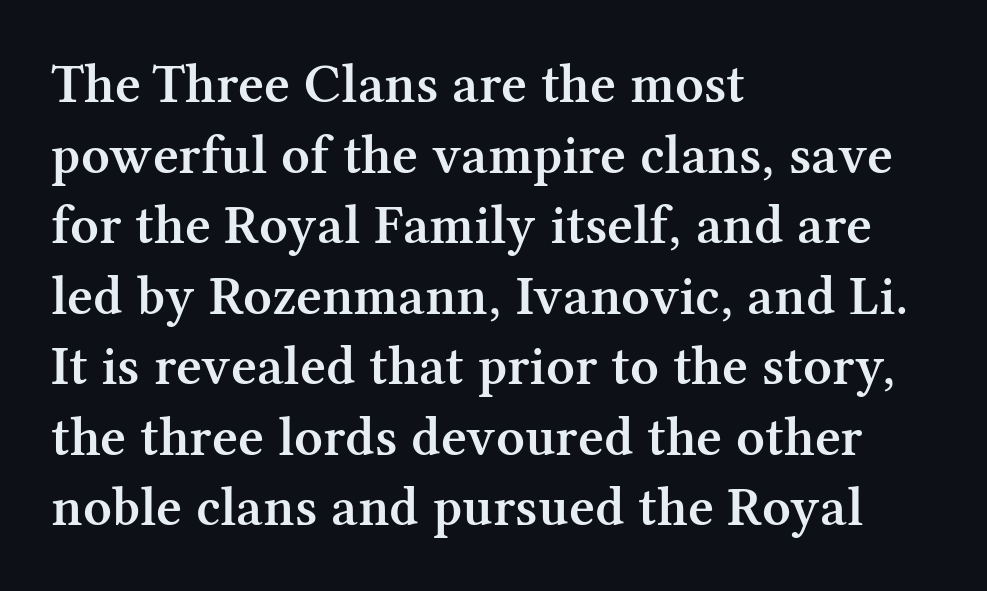
Q: Is the text bold? A: Semi-bold.
Q: Is the text italic (slanted)? A: No, it is upright.
Q: Is the typeface a serif or a sans-serif typeface? A: Serif.
Q: Is the text underlined? A: No.
Q: How is the paragraph aligned? A: Left-aligned.
Q: Is the spacing between letters normal or unusually wide? A: Normal.
Q: Is the spacing between lines tight, normal or loose? A: Normal.
Q: Width (condensed, normal, or wide)? A: Normal.
Q: Stroke contrast? A: Medium.
Q: x-height? A: Medium.
Q: Monospaced? A: No.
